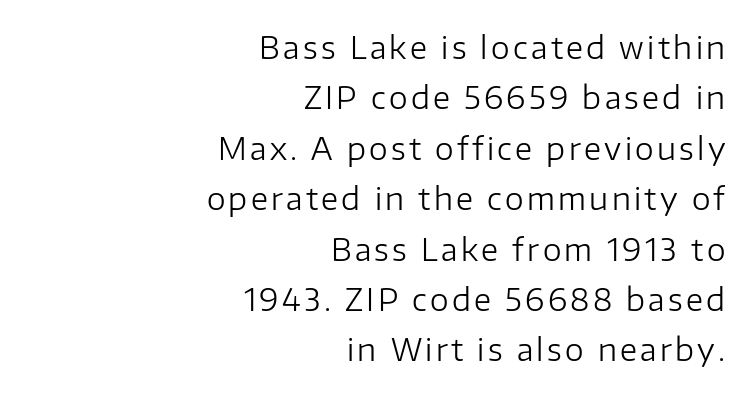
The image shows 30 px regular-weight sans-serif type, upright; set right-aligned, normal line spacing (1.68x), not underlined; low stroke contrast and a medium x-height.
